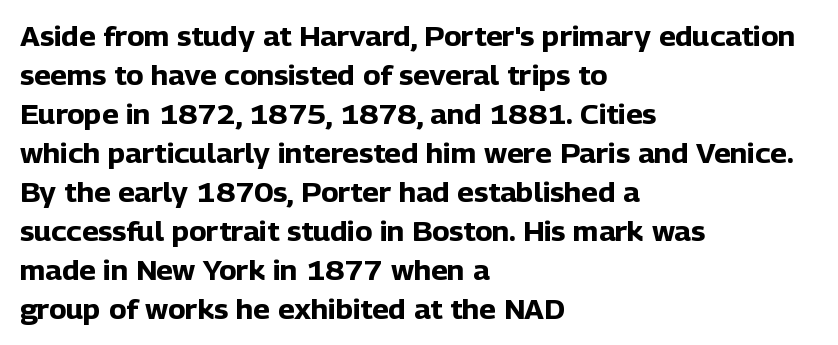
Successive baselines arrive at the customary interval. Nope, not italic — everything's standing straight. Stroke thickness is high; the sample reads as a true bold. Line starts are locked; line ends wander. Clear beneath every line of the passage. The line texture is even and compact thanks to regular tracking.
